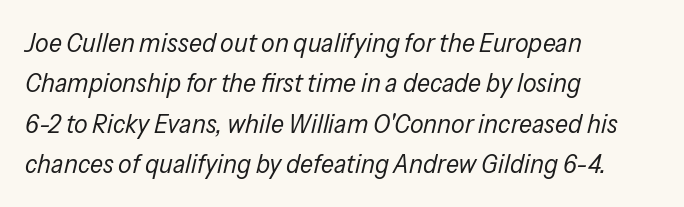
{"italic": "yes", "lean": "right", "slant_degrees": 13, "bold": "no", "underline": "no", "align": "left", "line_spacing": "normal", "line_spacing_ratio": 1.5, "letter_spacing": "normal", "letter_spacing_em": 0.0, "glyph_px": 27}
